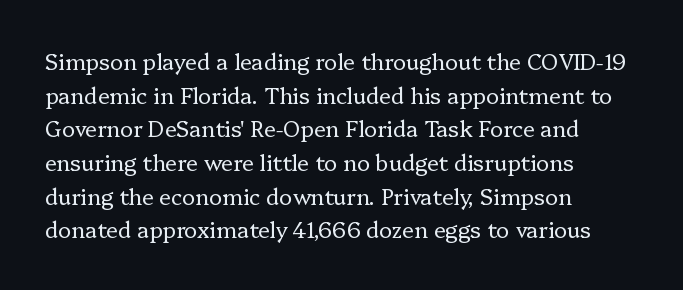
Q: Is the text bold? A: No.
Q: Is the text italic (slanted)? A: No, it is upright.
Q: Is the text underlined? A: No.
Q: How is the paragraph aligned? A: Left-aligned.
Q: Is the spacing between letters normal or unusually wide? A: Normal.
Q: Is the spacing between lines tight, normal or loose? A: Normal.
